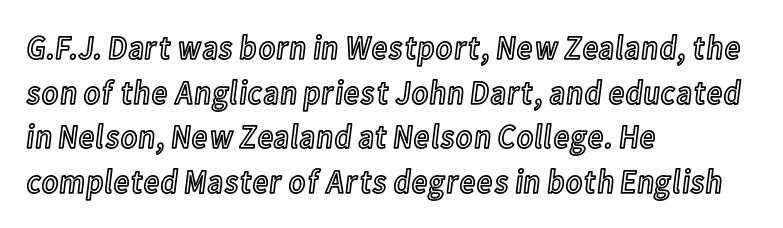
{"width": "condensed", "x_height": "medium", "monospaced": "no", "underline": "no", "align": "left", "line_spacing": "normal", "line_spacing_ratio": 1.31, "letter_spacing": "normal", "letter_spacing_em": 0.0, "glyph_px": 34}
